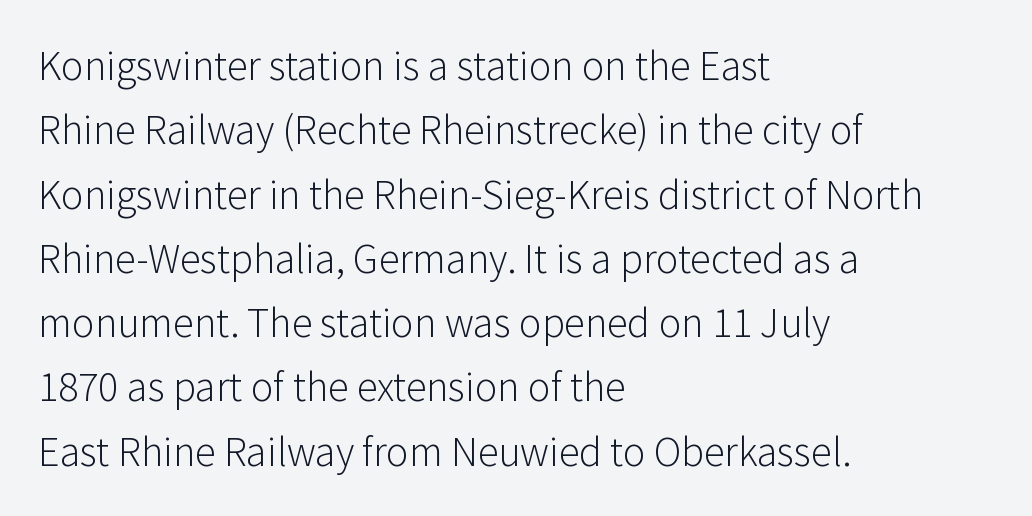
Tracking here is standard; glyphs follow each other at the usual distance. Style check: upright. Is there much room between lines? A standard amount, neither cramped nor airy. I'd call this a sans setting — the letters go barefoot. Varying glyph widths throughout — classic text-font behaviour. Is the type heavy? It reads as light-to-regular instead.
